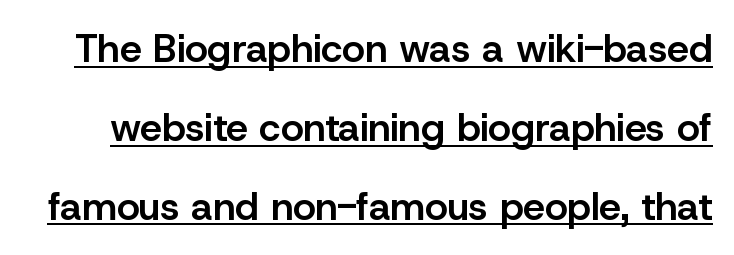
{"serif": "no", "italic": "no", "bold": "semi", "weight": "semibold", "width": "normal", "stroke_contrast": "low", "x_height": "medium", "monospaced": "no", "underline": "yes", "line_spacing": "loose", "line_spacing_ratio": 2.02, "letter_spacing": "normal", "letter_spacing_em": 0.0, "glyph_px": 39}
